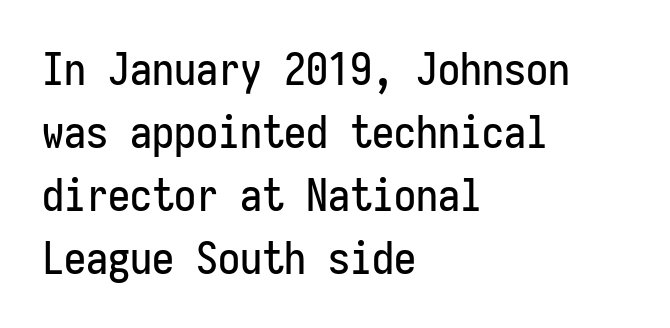
The lines sit at an ordinary, default distance from one another. This rendering features lettering with no underline. This rendering leaves character spacing at its baseline value. A typesetter would label this face a sans. This sample is left-justified, so line endings fall wherever the words run out.
